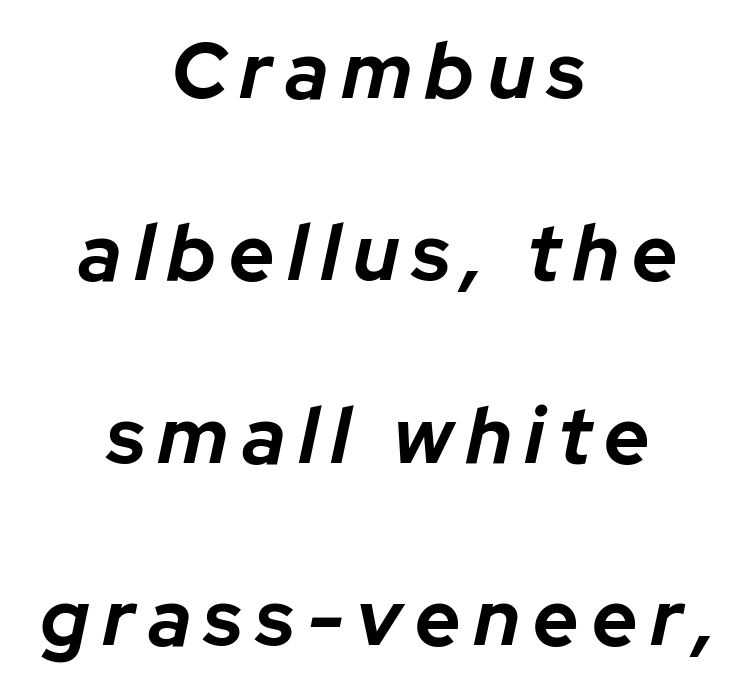
Q: Is the text bold? A: Yes.
Q: Is the text italic (slanted)? A: Yes, it leans right by about 12 degrees.
Q: Is the text underlined? A: No.
Q: How is the paragraph aligned? A: Centered.
Q: Is the spacing between lines tight, normal or loose? A: Loose.
Q: Width (condensed, normal, or wide)? A: Normal.
Q: Stroke contrast? A: Low.
Q: x-height? A: Medium.
Q: Monospaced? A: No.
